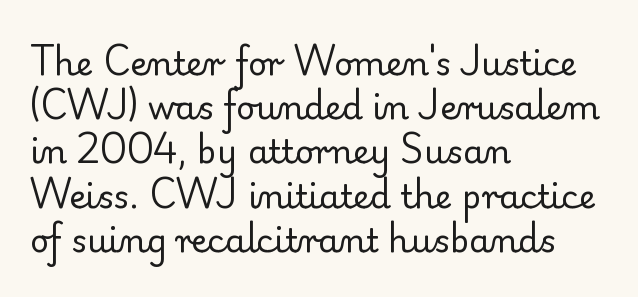
The image shows 33 px regular-weight serif type, upright; set left-aligned, normal line spacing (1.34x), normal letter spacing, not underlined; low stroke contrast and a small x-height.
